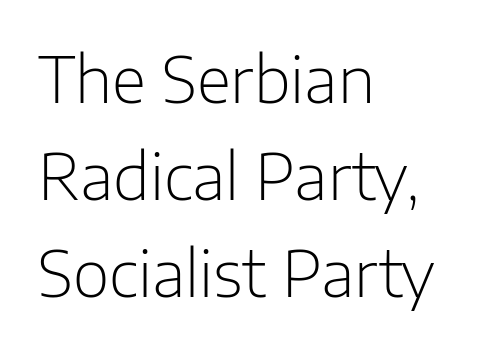
Q: Is the text bold? A: No.
Q: Is the text italic (slanted)? A: No, it is upright.
Q: Is the typeface a serif or a sans-serif typeface? A: Sans-serif.
Q: Is the text underlined? A: No.
Q: How is the paragraph aligned? A: Left-aligned.
Q: Is the spacing between letters normal or unusually wide? A: Normal.
Q: Is the spacing between lines tight, normal or loose? A: Normal.
Q: Width (condensed, normal, or wide)? A: Normal.
Q: Stroke contrast? A: Low.
Q: x-height? A: Medium.
Q: Monospaced? A: No.
